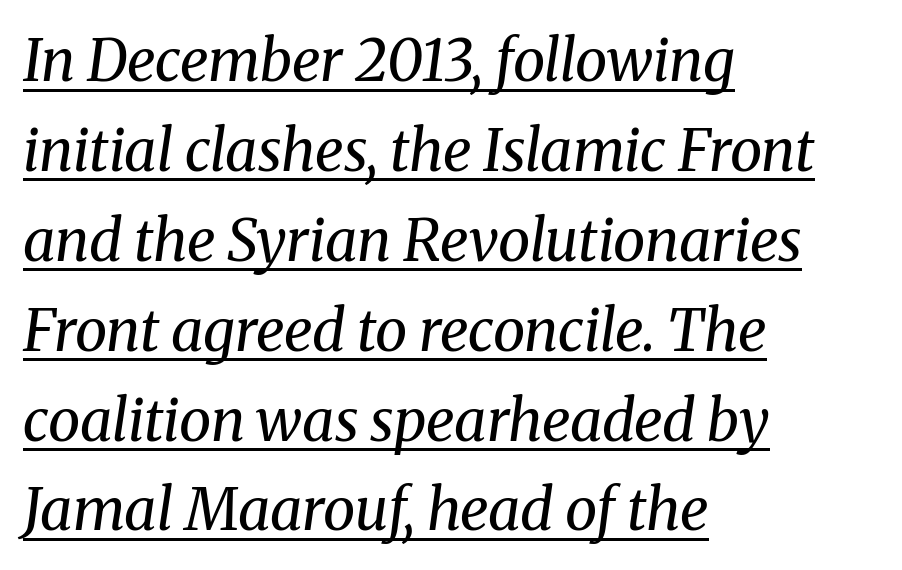
{"serif": "yes", "italic": "yes", "lean": "right", "slant_degrees": 8, "bold": "no", "weight": "regular", "width": "normal", "stroke_contrast": "medium", "x_height": "medium", "monospaced": "no", "underline": "yes", "align": "left", "line_spacing": "normal", "line_spacing_ratio": 1.55, "letter_spacing": "normal", "letter_spacing_em": 0.0, "glyph_px": 58}
